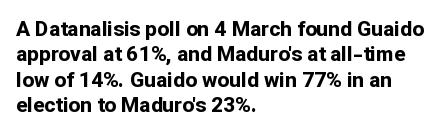
{"italic": "no", "bold": "yes", "underline": "no", "align": "left", "line_spacing_ratio": 1.21, "letter_spacing": "normal", "letter_spacing_em": 0.0, "glyph_px": 21}
